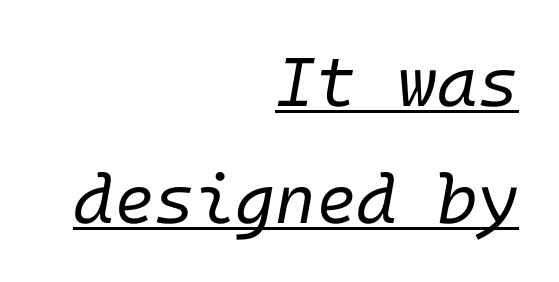
The weight would be labelled regular, book, light, or lighter still. Each line ends at the same right margin while the left side varies. The rendering uses the underline text-decoration. These lines were composed using italics.
